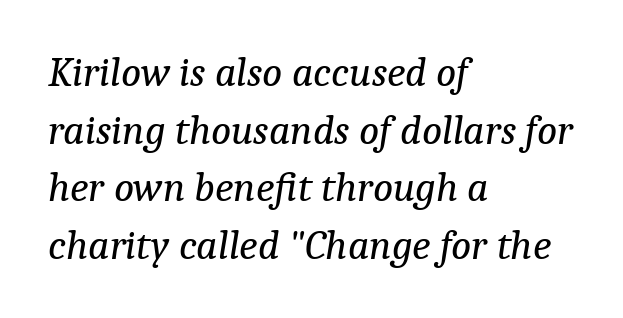
{"serif": "yes", "italic": "yes", "lean": "right", "slant_degrees": 9, "bold": "no", "weight": "regular", "width": "normal", "stroke_contrast": "low", "x_height": "medium", "monospaced": "no", "underline": "no", "align": "left", "line_spacing": "normal", "line_spacing_ratio": 1.37, "letter_spacing": "normal", "letter_spacing_em": 0.0, "glyph_px": 42}
